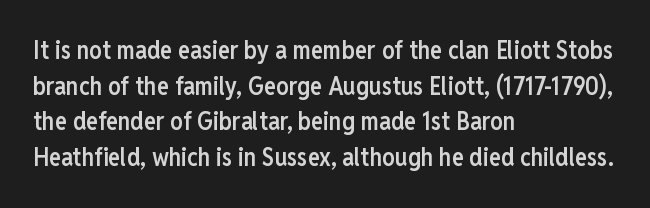
The vertical gap from one line to the next is medium. Which margin do the lines hug? The left one — the right edge is uneven. If you drew a line through each stem, it would be perfectly vertical. Has an underline been added? It has not.
